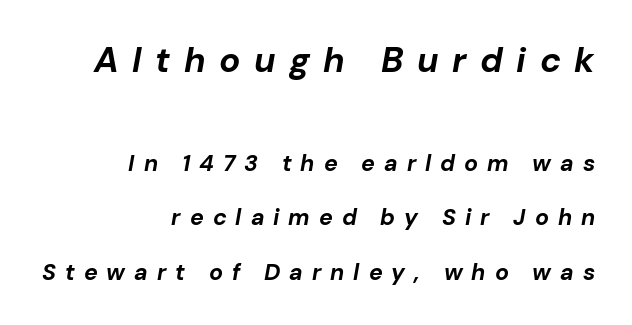
Block one is the big one; block two sits smaller underneath. The axis of the letterforms is tilted away from vertical. Typographic density is high because the face is bold. You could not count columns in this text — the font is proportionally spaced. Inter-character spacing is expanded well beyond the font's built-in metrics. Teacher's note: observe the even right margin — that is flush-right alignment.
